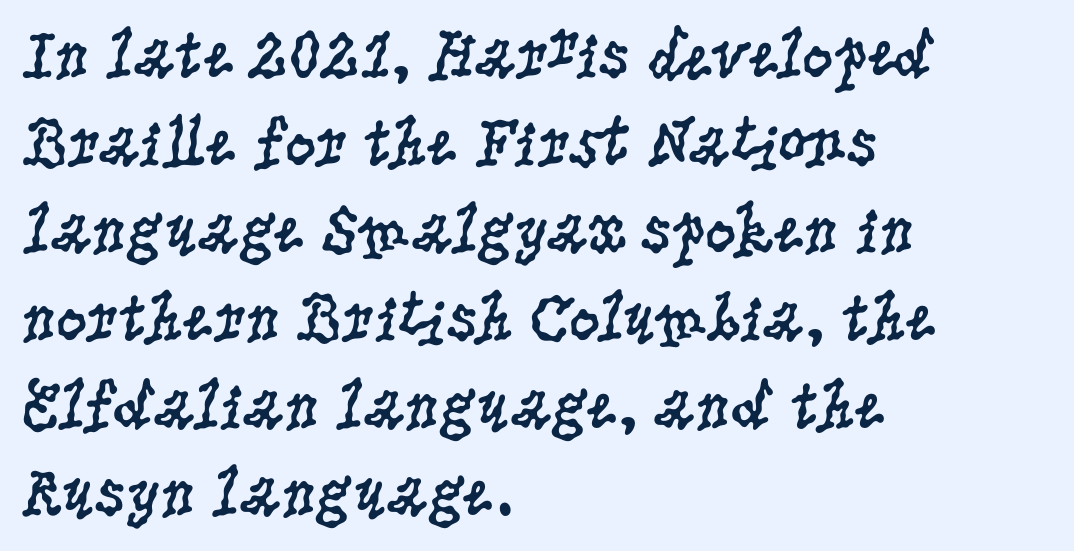
The space between consecutive lines is moderate. Bare-footed words on every line. This rendering uses left alignment, leaving the right contour irregular.
